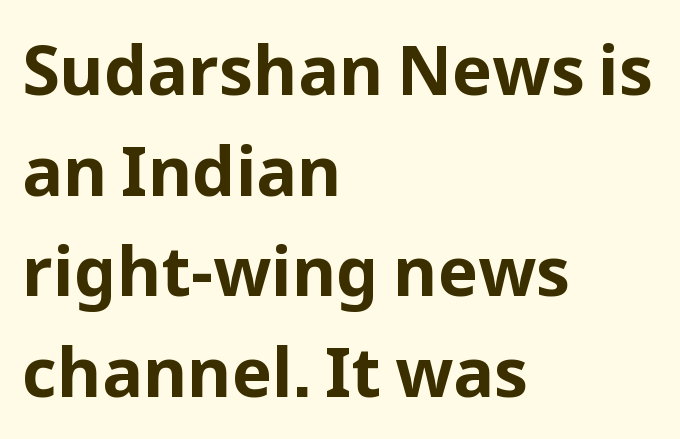
The image shows 68 px bold sans-serif type, upright; set left-aligned, normal line spacing (1.48x), normal letter spacing, not underlined; low stroke contrast and a medium x-height.
